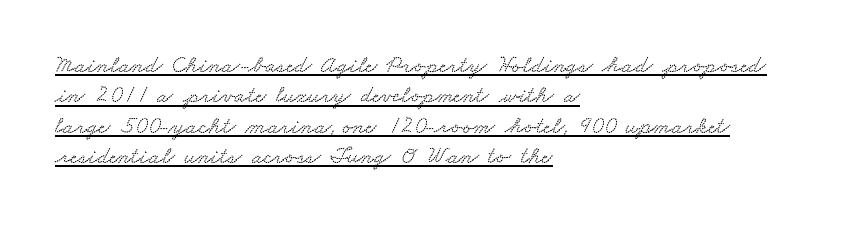
The image shows 24 px text type; set left-aligned, normal line spacing (1.27x), normal letter spacing, underlined.
